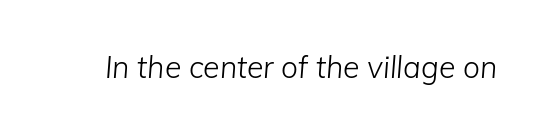
Q: Is the text bold? A: No.
Q: Is the text italic (slanted)? A: Yes, it leans right by about 5 degrees.
Q: Is the text underlined? A: No.
Q: Is the spacing between letters normal or unusually wide? A: Normal.
Q: Width (condensed, normal, or wide)? A: Normal.
Q: Stroke contrast? A: Low.
Q: x-height? A: Medium.
Q: Monospaced? A: No.
